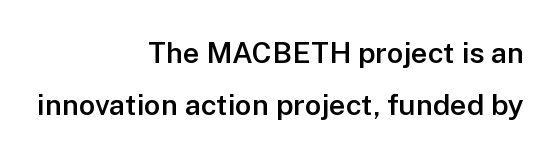
{"serif": "no", "italic": "no", "bold": "semi", "weight": "semibold", "width": "normal", "stroke_contrast": "low", "x_height": "medium", "monospaced": "no", "underline": "no", "align": "right", "line_spacing_ratio": 1.81, "letter_spacing": "normal", "letter_spacing_em": 0.0, "glyph_px": 29}
